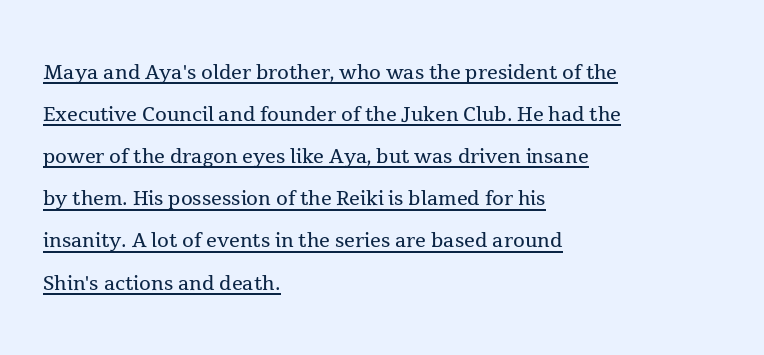
Q: Is the text bold? A: No.
Q: Is the text italic (slanted)? A: No, it is upright.
Q: Is the text underlined? A: Yes.
Q: How is the paragraph aligned? A: Left-aligned.
Q: Is the spacing between letters normal or unusually wide? A: Normal.
Q: Is the spacing between lines tight, normal or loose? A: Normal.
